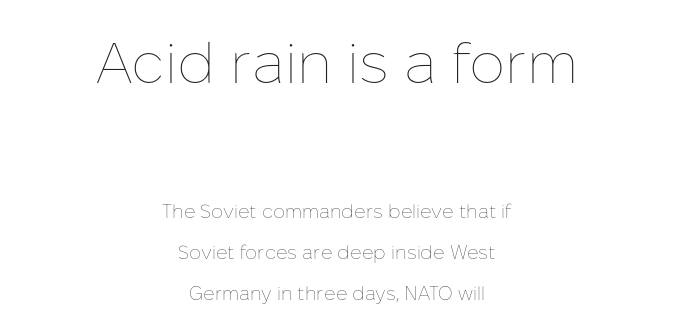
The image shows 57 px thin type, upright; set centered, loose line spacing (2.16x), normal letter spacing, not underlined; the first (top) block is 3.0x larger; low stroke contrast and a medium x-height.
